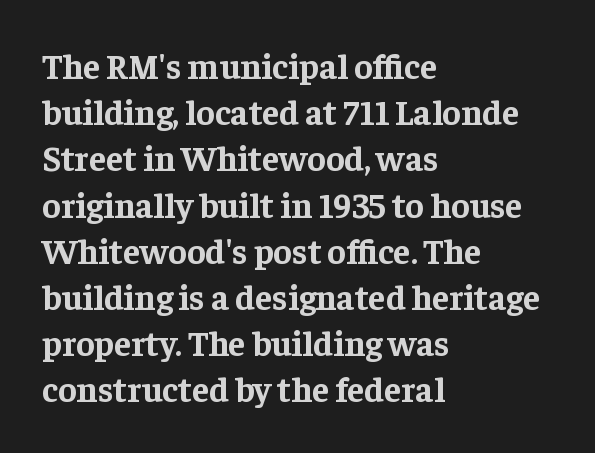
Q: Is the text bold? A: Yes.
Q: Is the text italic (slanted)? A: No, it is upright.
Q: Is the typeface a serif or a sans-serif typeface? A: Serif.
Q: Is the text underlined? A: No.
Q: How is the paragraph aligned? A: Left-aligned.
Q: Is the spacing between letters normal or unusually wide? A: Normal.
Q: Is the spacing between lines tight, normal or loose? A: Normal.
Q: Width (condensed, normal, or wide)? A: Normal.
Q: Stroke contrast? A: Low.
Q: x-height? A: Medium.
Q: Monospaced? A: No.
